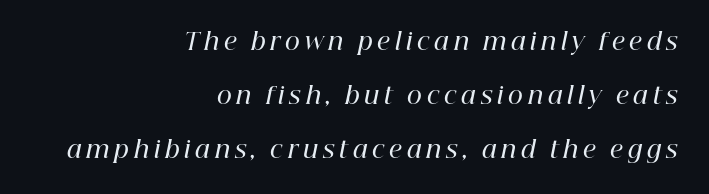
Widely set lines give the paragraph a tall, airy silhouette. A typesetter would mark this as italic. A student would call this right alignment; a typographer would say flush right, rag left. This is the in-between weight designers call semibold or demi. This rendering features lettering with no underline. Compared with typical body copy, the letter spacing here is much looser.
